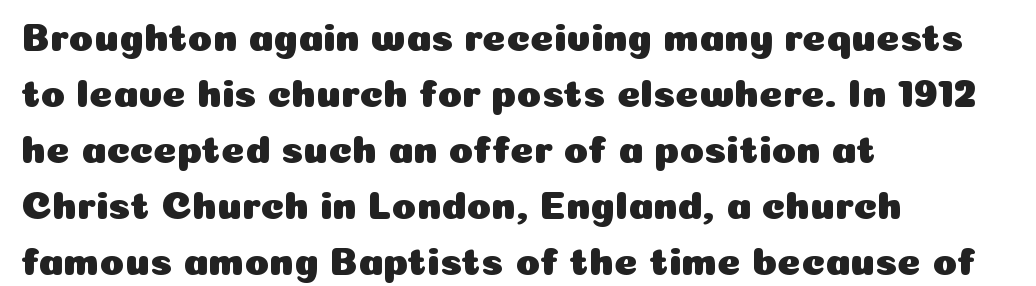
Q: Is the text italic (slanted)? A: No, it is upright.
Q: Is the typeface a serif or a sans-serif typeface? A: Sans-serif.
Q: Is the text underlined? A: No.
Q: How is the paragraph aligned? A: Left-aligned.
Q: Is the spacing between letters normal or unusually wide? A: Normal.
Q: Is the spacing between lines tight, normal or loose? A: Normal.
Q: Width (condensed, normal, or wide)? A: Normal.
Q: Stroke contrast? A: Low.
Q: x-height? A: Medium.
Q: Monospaced? A: No.
